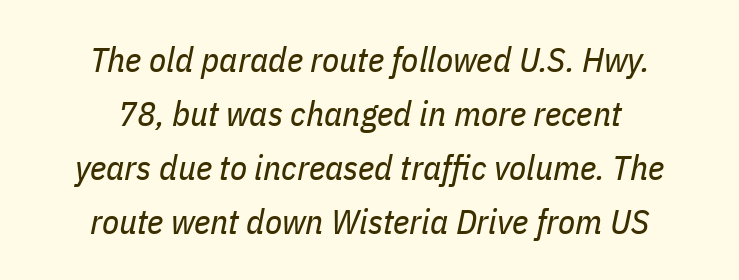
The paragraph shown floats in the horizontal middle. Honestly, the row spacing looks completely unremarkable. This is not heavy type; no bold has been used. A typesetter would call this proportional, since set widths differ per character. Glance below the letters and you will spot only blank space. Compared with ordinary roman type, these characters are visibly tilted.
